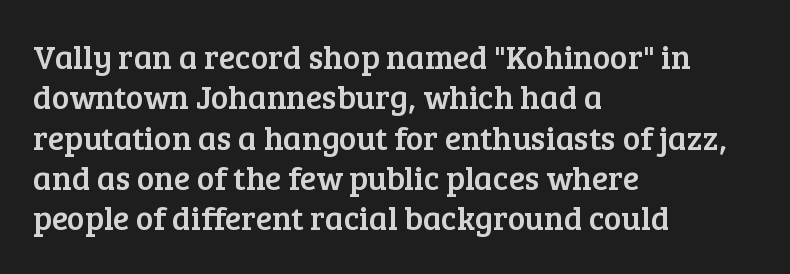
The rendering shows small feet on the letterforms — a serif design. These lines are rendered in a variable-pitch font. The string is rendered with underlining switched off. Casual observation: everything's shoved over to the left. Does extra space separate the letters? No, they use regular spacing. The typography opts for an upright posture over an oblique one.
